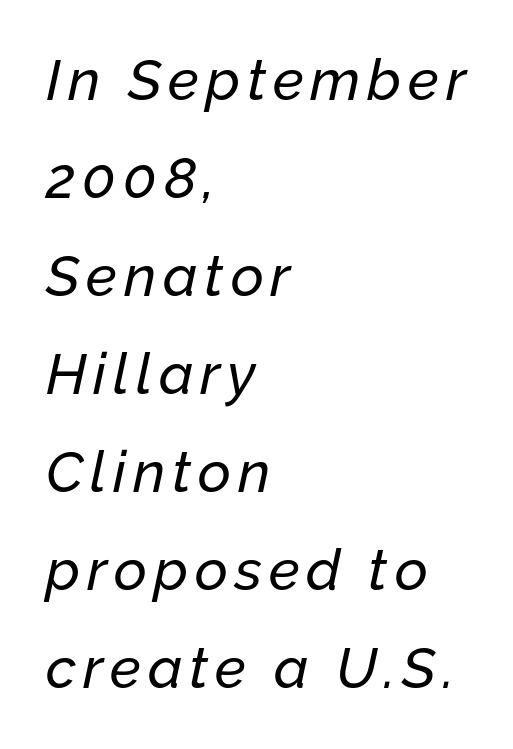
Just letters on the line, the space beneath them empty. Short and long lines alike share a common starting point at left. The face used here is proportionally spaced, like ordinary book or web type. A typesetter would mark this as italic.
